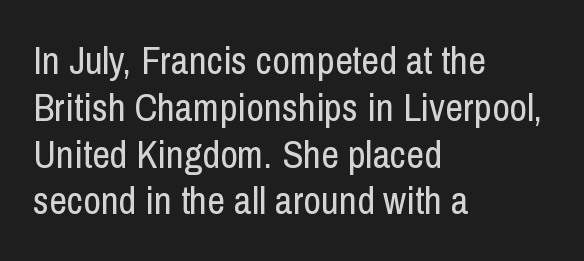
{"serif": "no", "italic": "no", "bold": "no", "weight": "regular", "width": "condensed", "stroke_contrast": "low", "x_height": "medium", "monospaced": "no", "underline": "no", "align": "left", "line_spacing_ratio": 1.2, "letter_spacing": "normal", "letter_spacing_em": 0.0, "glyph_px": 39}
